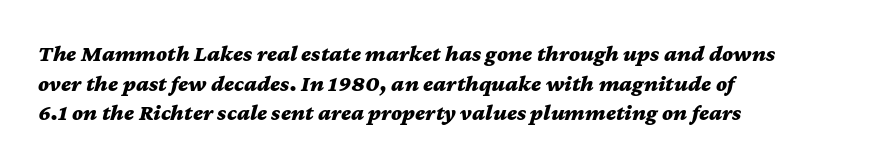
Q: Is the text bold? A: Yes.
Q: Is the text italic (slanted)? A: Yes, it leans right by about 12 degrees.
Q: Is the text underlined? A: No.
Q: How is the paragraph aligned? A: Left-aligned.
Q: Is the spacing between letters normal or unusually wide? A: Normal.
Q: Is the spacing between lines tight, normal or loose? A: Normal.
